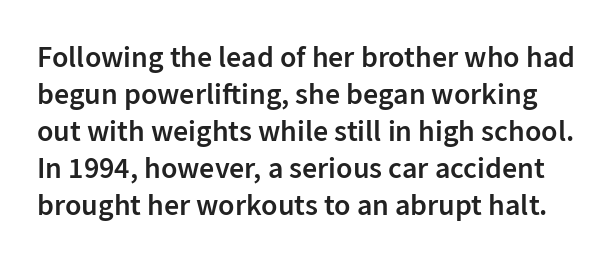
Q: Is the text bold? A: Semi-bold.
Q: Is the text italic (slanted)? A: No, it is upright.
Q: Is the typeface a serif or a sans-serif typeface? A: Sans-serif.
Q: Is the text underlined? A: No.
Q: Is the spacing between letters normal or unusually wide? A: Normal.
Q: Width (condensed, normal, or wide)? A: Normal.
Q: Stroke contrast? A: Low.
Q: x-height? A: Medium.
Q: Monospaced? A: No.
